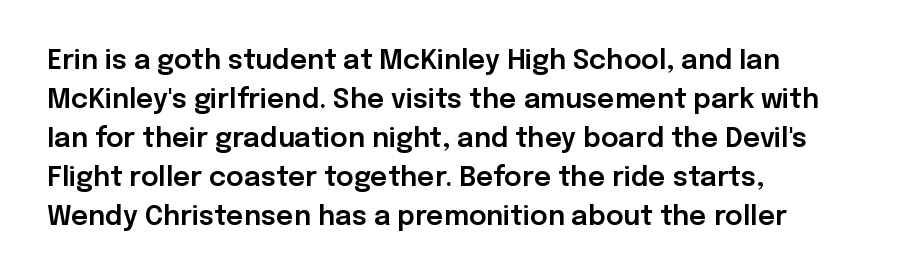
This block has exactly the height ordinary leading produces. The specimen reads as upright at a glance. Letters rest on an invisible, unmarked baseline. Compared with typical body copy, the letter spacing here is the same.
